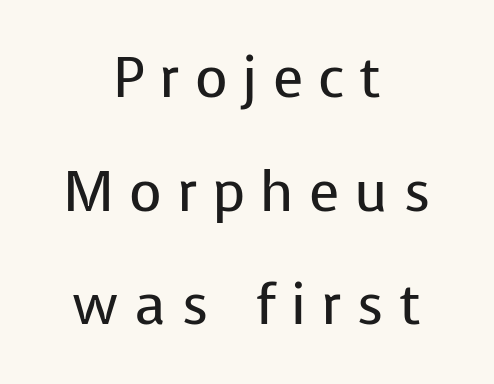
The image shows 56 px regular-weight sans-serif type, upright; set centered, loose line spacing (2.03x), unusually wide letter spacing (+0.27 em), not underlined; low stroke contrast and a medium x-height.
